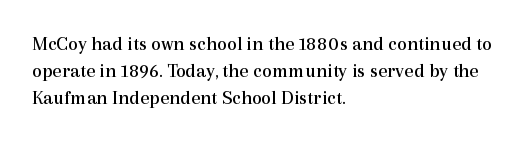
The image shows 20 px text type, upright; set left-aligned, normal line spacing (1.34x), normal letter spacing, not underlined.
